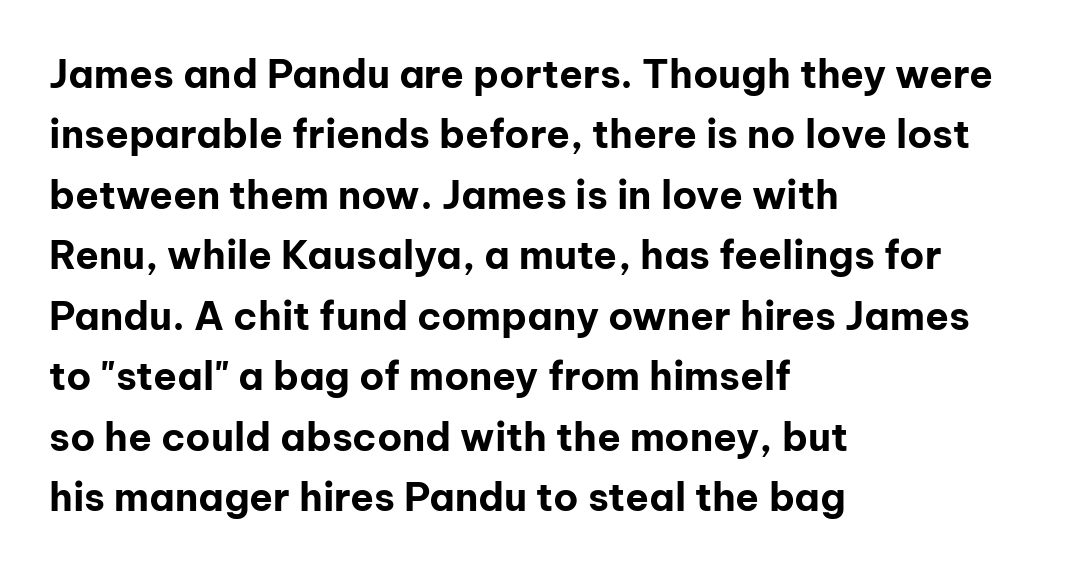
Q: Is the text bold? A: Yes.
Q: Is the text italic (slanted)? A: No, it is upright.
Q: Is the typeface a serif or a sans-serif typeface? A: Sans-serif.
Q: Is the text underlined? A: No.
Q: How is the paragraph aligned? A: Left-aligned.
Q: Is the spacing between letters normal or unusually wide? A: Normal.
Q: Is the spacing between lines tight, normal or loose? A: Normal.
Q: Width (condensed, normal, or wide)? A: Normal.
Q: Stroke contrast? A: Low.
Q: x-height? A: Medium.
Q: Monospaced? A: No.
